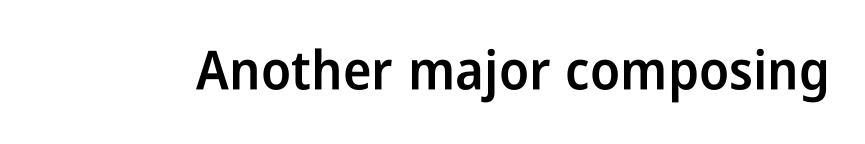
The image shows 54 px semibold, condensed sans-serif type, upright; set normal letter spacing, not underlined; low stroke contrast and a medium x-height.
